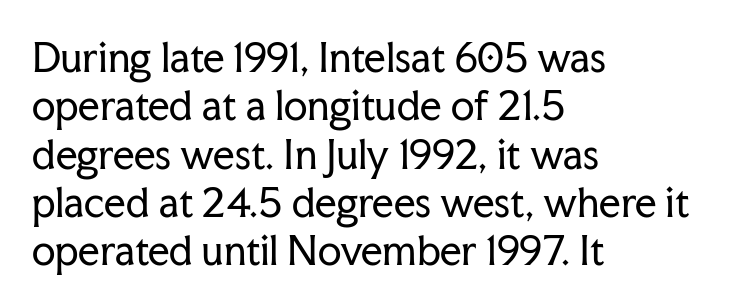
In terms of letterspacing, this is plain default setting. A typesetter would label this face a serif. The type sits square on the baseline with zero lean. Do the characters align in a grid? No, the font is proportional. Rule under the text: the space is simply empty.
